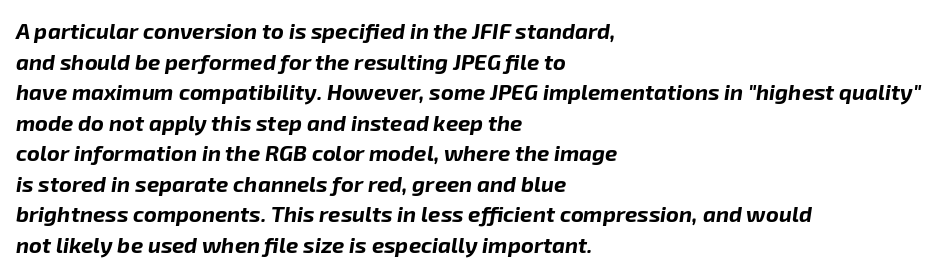
The image shows 22 px bold type, italic (leaning right); set left-aligned, normal line spacing (1.39x), normal letter spacing, not underlined.
